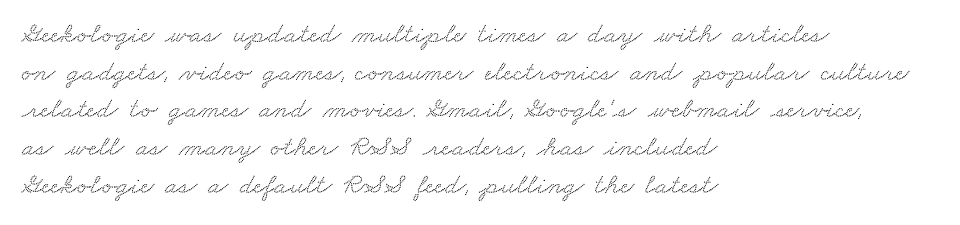
The image shows 29 px wide serif type; set left-aligned, normal line spacing (1.3x), normal letter spacing, not underlined; medium stroke contrast and a small x-height.
